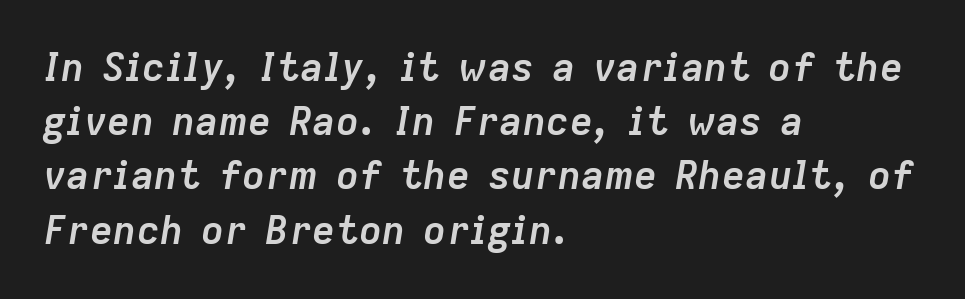
{"italic": "yes", "lean": "right", "slant_degrees": 9, "bold": "yes", "weight": "semibold", "width": "normal", "stroke_contrast": "low", "x_height": "medium", "monospaced": "no", "underline": "no", "align": "left", "line_spacing": "normal", "line_spacing_ratio": 1.39, "letter_spacing": "normal", "letter_spacing_em": 0.0, "glyph_px": 39}
